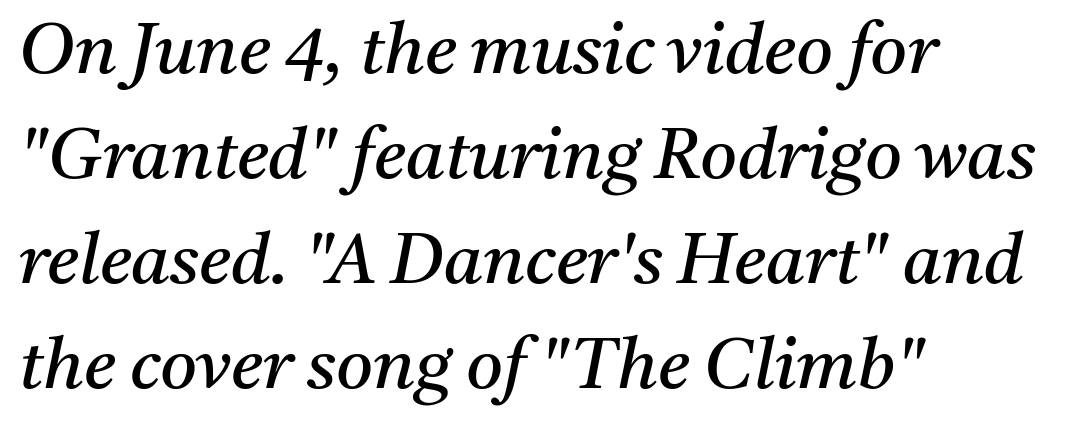
The image shows 71 px regular-weight serif type, italic (leaning right); set left-aligned, normal line spacing (1.48x), normal letter spacing, not underlined; medium stroke contrast and a medium x-height.
